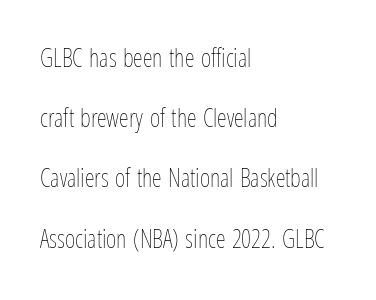
Q: Is the text bold? A: No.
Q: Is the text italic (slanted)? A: No, it is upright.
Q: Is the text underlined? A: No.
Q: How is the paragraph aligned? A: Left-aligned.
Q: Is the spacing between letters normal or unusually wide? A: Normal.
Q: Is the spacing between lines tight, normal or loose? A: Loose.
